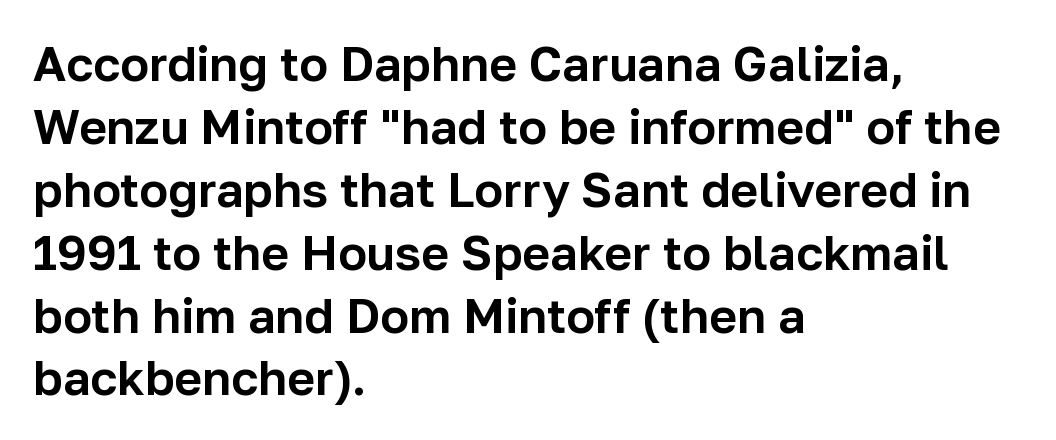
{"serif": "no", "italic": "no", "width": "normal", "stroke_contrast": "low", "x_height": "medium", "monospaced": "no", "underline": "no", "align": "left", "line_spacing": "normal", "line_spacing_ratio": 1.31, "letter_spacing": "normal", "letter_spacing_em": 0.0, "glyph_px": 48}
